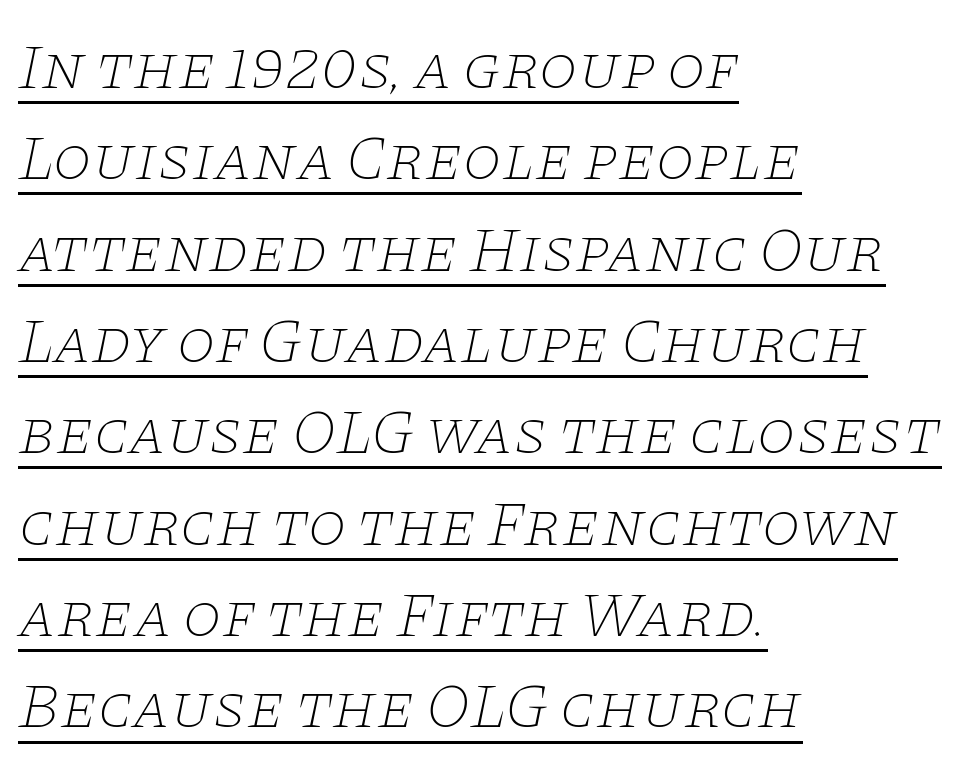
Classification — serif. Designer's note — italics engaged. A typesetter would call this proportional, since set widths differ per character. The letterforms sit shoulder to shoulder at normal distance. Regarding leading, the lines here are spaced in the standard way. Reading down the block, your eye returns to a fixed left position each line.
